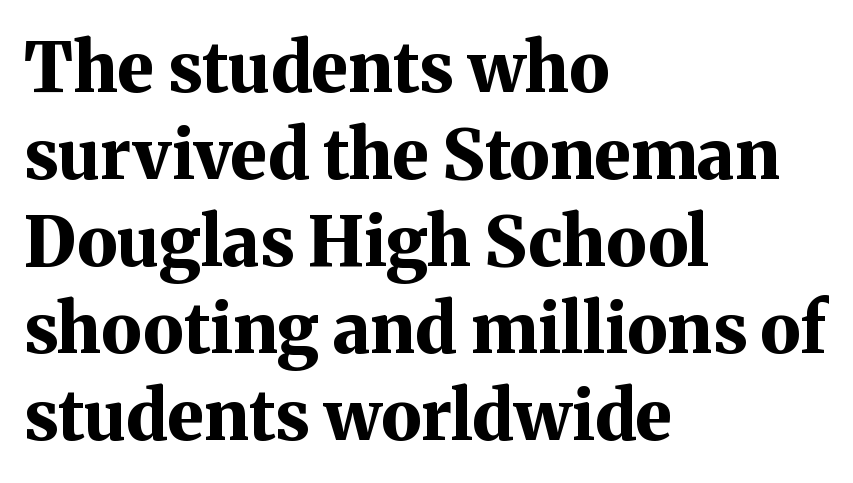
{"serif": "yes", "italic": "no", "bold": "yes", "weight": "bold", "width": "normal", "stroke_contrast": "medium", "x_height": "medium", "monospaced": "no", "underline": "no", "align": "left", "line_spacing": "normal", "line_spacing_ratio": 1.26, "letter_spacing": "normal", "letter_spacing_em": 0.0, "glyph_px": 69}
